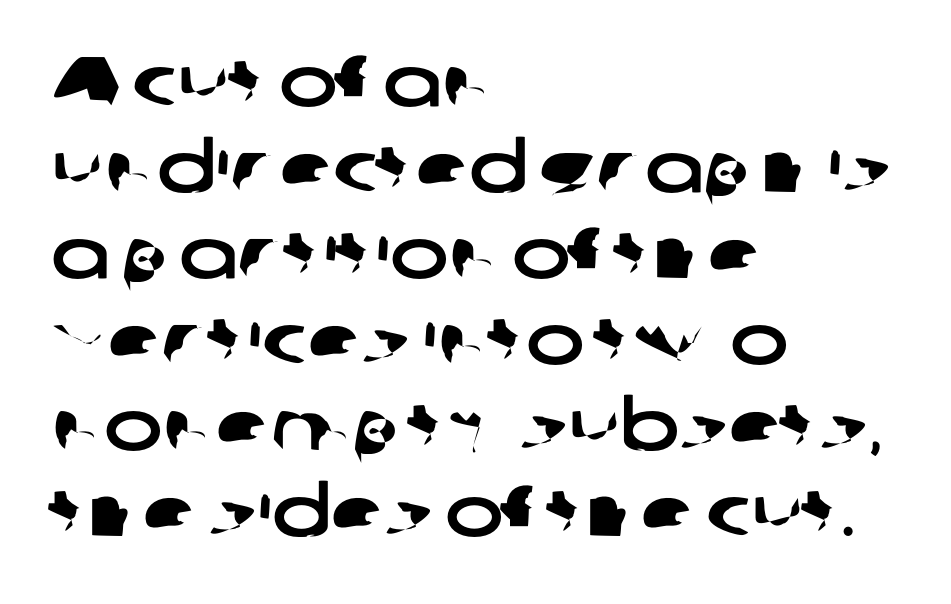
The image shows 70 px wide sans-serif type; set left-aligned, line spacing 1.23x, normal letter spacing, not underlined; low stroke contrast and a medium x-height.
